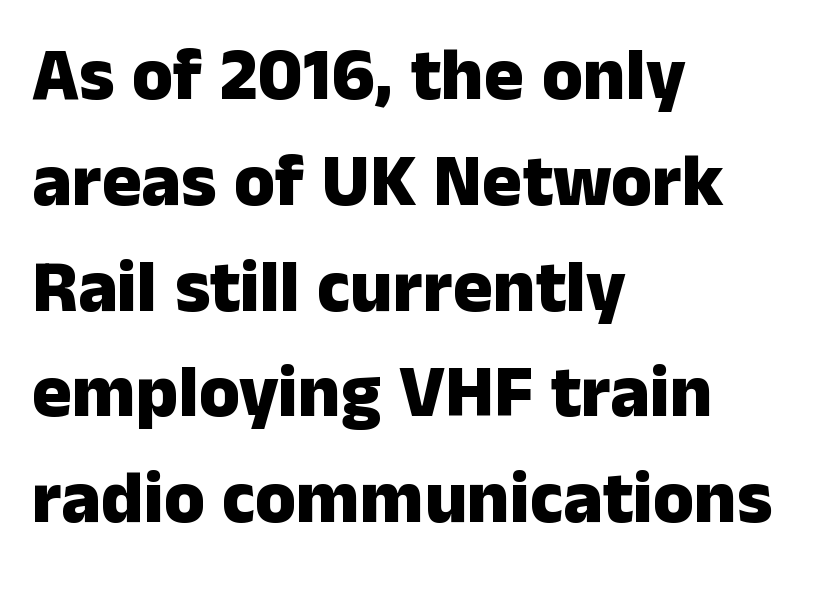
{"serif": "no", "italic": "no", "bold": "yes", "weight": "heavy", "width": "normal", "stroke_contrast": "low", "x_height": "medium", "monospaced": "no", "underline": "no", "align": "left", "line_spacing": "normal", "line_spacing_ratio": 1.43, "letter_spacing": "normal", "letter_spacing_em": 0.0, "glyph_px": 74}
